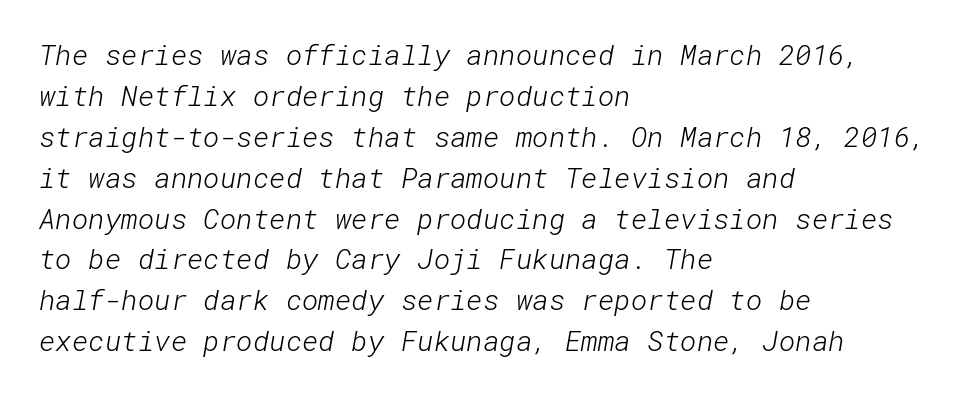
Observe the ordinary spacing: letters are neighbours, not strangers. Honestly, the row spacing looks completely unremarkable. This is not heavy type; no bold has been used. Each letter's strokes conclude bluntly, with no projecting serifs. Every row of glyphs begins at an identical x-position on the left. The baseline area is clear.
